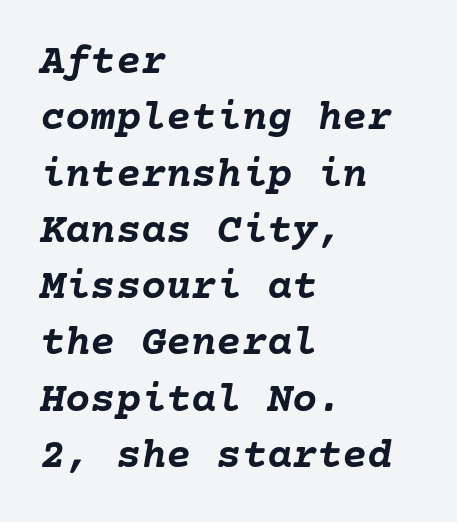
Q: Is the text bold? A: Yes.
Q: Is the text italic (slanted)? A: Yes, it leans right by about 10 degrees.
Q: Is the text underlined? A: No.
Q: How is the paragraph aligned? A: Left-aligned.
Q: Is the spacing between letters normal or unusually wide? A: Normal.
Q: Is the spacing between lines tight, normal or loose? A: Normal.
Q: Width (condensed, normal, or wide)? A: Normal.
Q: Stroke contrast? A: Low.
Q: x-height? A: Medium.
